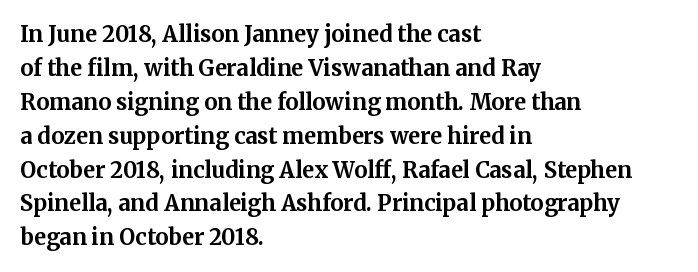
The lettering holds an erect, upright posture throughout. No word sits above an underline. Thick stems and heavy bowls — unmistakably bold. How are the letters spaced? Ordinarily, with no added tracking. Line beginnings align vertically; line endings do not.
